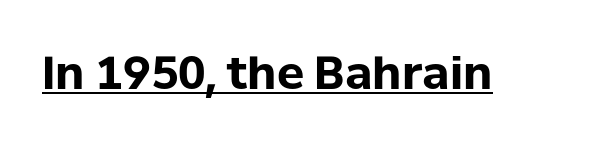
Q: Is the text bold? A: Yes.
Q: Is the text italic (slanted)? A: No, it is upright.
Q: Is the typeface a serif or a sans-serif typeface? A: Sans-serif.
Q: Is the text underlined? A: Yes.
Q: Is the spacing between letters normal or unusually wide? A: Normal.
Q: Width (condensed, normal, or wide)? A: Normal.
Q: Stroke contrast? A: Low.
Q: x-height? A: Medium.
Q: Monospaced? A: No.
